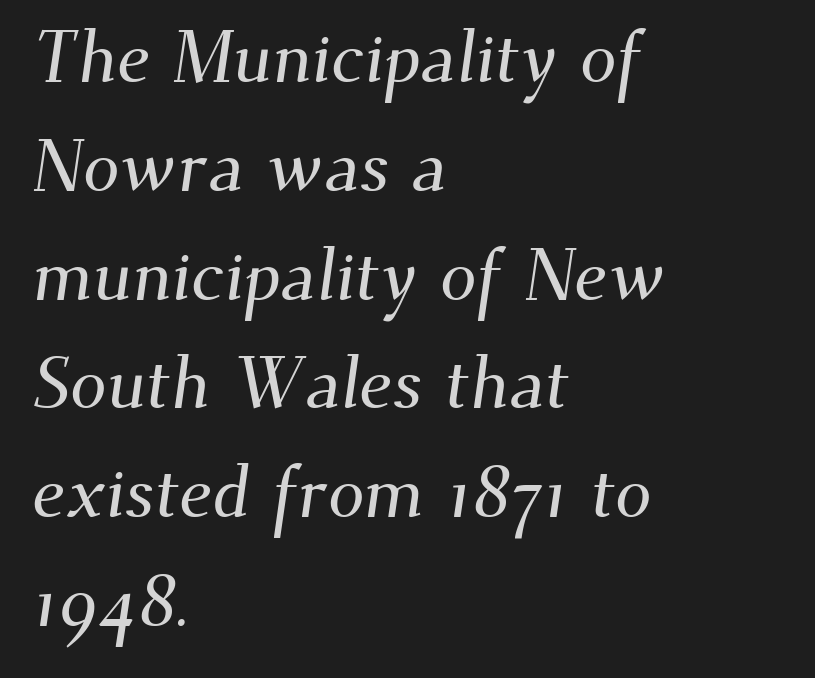
Q: Is the typeface a serif or a sans-serif typeface? A: Serif.
Q: Is the text underlined? A: No.
Q: How is the paragraph aligned? A: Left-aligned.
Q: Is the spacing between letters normal or unusually wide? A: Normal.
Q: Is the spacing between lines tight, normal or loose? A: Normal.
Q: Width (condensed, normal, or wide)? A: Normal.
Q: Stroke contrast? A: Medium.
Q: x-height? A: Small.
Q: Monospaced? A: No.
